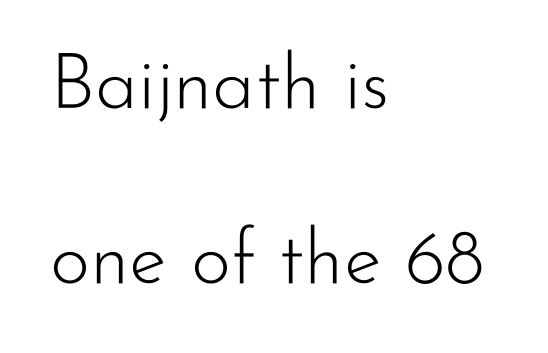
The passage shown is not underscored anywhere. Tall strokes in this sample are plumb rather than angled. Does the copy run flush right? No — it runs flush left. Proportional: the letters do not fall into vertical columns.
